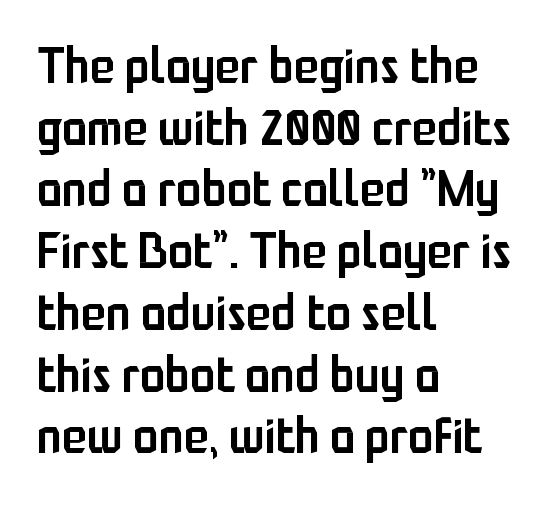
Letterform terminals end flat and unadorned throughout the passage. Alignment: flush left. The words here are not underlined. The rendering uses natural spacing where letterforms have individual widths. The type is set solid horizontally, with unmodified tracking. This is moderately heavy type, rendered in semibold.
